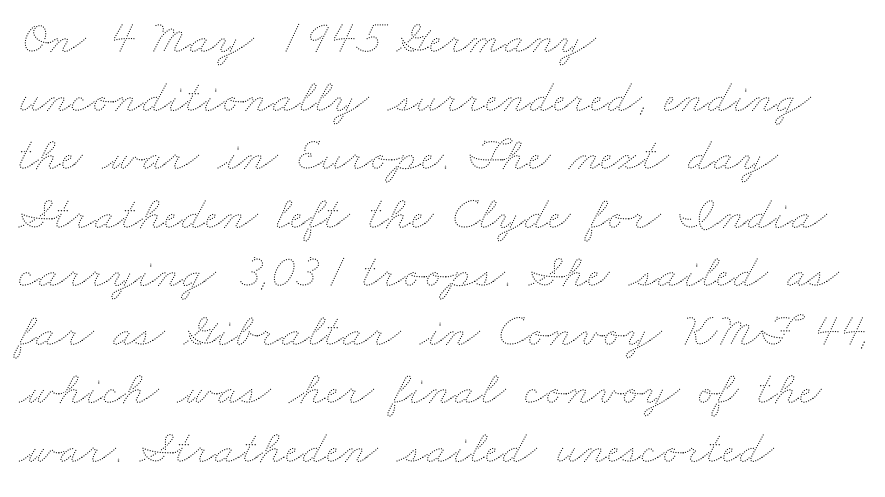
Q: Is the text bold? A: No.
Q: Is the text underlined? A: No.
Q: How is the paragraph aligned? A: Left-aligned.
Q: Is the spacing between letters normal or unusually wide? A: Normal.
Q: Width (condensed, normal, or wide)? A: Wide.
Q: Stroke contrast? A: Medium.
Q: x-height? A: Small.
Q: Monospaced? A: No.
